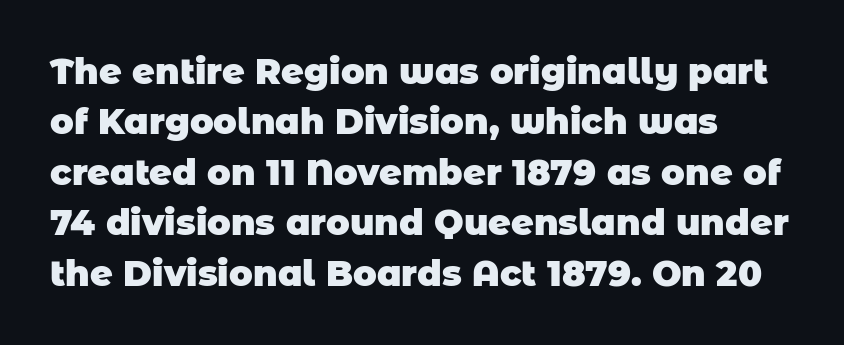
The image shows 35 px heavy sans-serif type; set left-aligned, normal line spacing (1.44x), normal letter spacing, not underlined; low stroke contrast and a large x-height.
